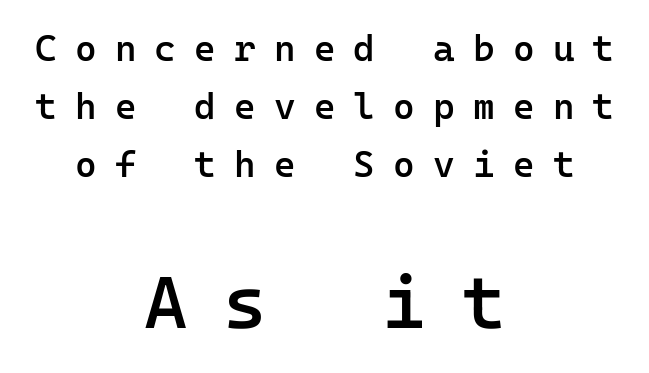
{"serif": "no", "italic": "no", "bold": "semi", "weight": "semibold", "width": "normal", "stroke_contrast": "low", "x_height": "medium", "monospaced": "yes", "underline": "no", "align": "center", "line_spacing": "normal", "line_spacing_ratio": 1.57, "letter_spacing": "wide", "letter_spacing_em": 0.49, "larger_block": "second", "size_ratio": 2.0, "glyph_px": 74}
